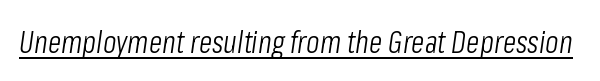
{"italic": "yes", "lean": "right", "slant_degrees": 8, "bold": "no", "weight": "light", "width": "condensed", "stroke_contrast": "low", "x_height": "medium", "monospaced": "no", "underline": "yes", "letter_spacing": "normal", "letter_spacing_em": 0.0, "glyph_px": 31}
